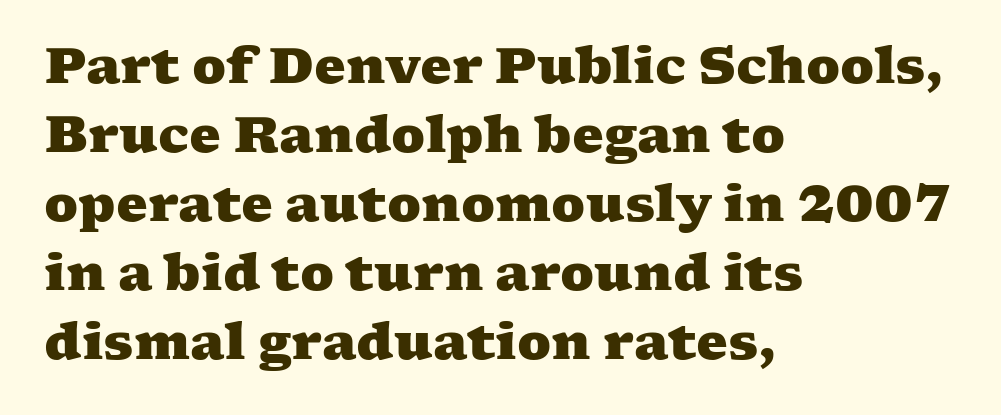
The image shows 50 px heavy, wide serif type; set left-aligned, normal line spacing (1.38x), normal letter spacing, not underlined; medium stroke contrast and a medium x-height.
